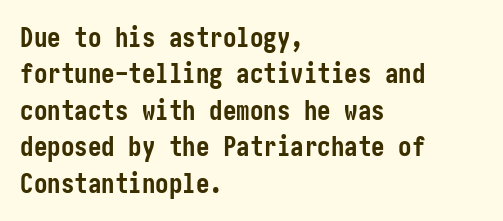
{"italic": "no", "bold": "yes", "underline": "no", "align": "left", "line_spacing": "normal", "line_spacing_ratio": 1.35, "letter_spacing": "normal", "letter_spacing_em": 0.0, "glyph_px": 27}
